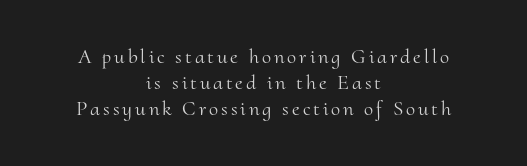
The image shows 21 px text type, upright; set centered, normal line spacing (1.25x), not underlined.
